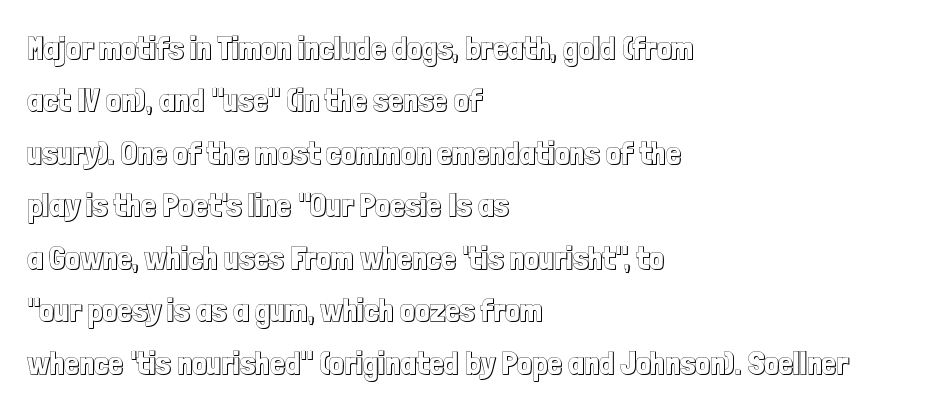
The face used here is proportionally spaced, like ordinary book or web type. Unmarked baselines from the first word to the last. Short note: letters normally spaced. Horizontally, the lines are justified to the leading edge only. Line spacing here is normal.
